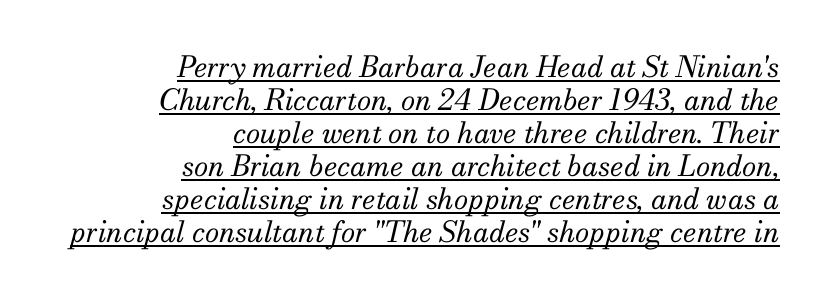
Q: Is the text bold? A: No.
Q: Is the text italic (slanted)? A: Yes, it leans right by about 13 degrees.
Q: Is the typeface a serif or a sans-serif typeface? A: Serif.
Q: Is the text underlined? A: Yes.
Q: How is the paragraph aligned? A: Right-aligned.
Q: Is the spacing between letters normal or unusually wide? A: Normal.
Q: Is the spacing between lines tight, normal or loose? A: Tight.
Q: Width (condensed, normal, or wide)? A: Normal.
Q: Stroke contrast? A: Medium.
Q: x-height? A: Small.
Q: Monospaced? A: No.
